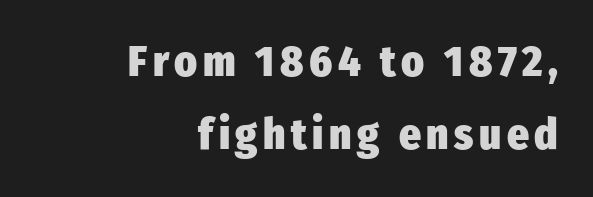
The image shows 43 px heavy, condensed sans-serif type, upright; set right-aligned, normal line spacing (1.7x), not underlined; low stroke contrast and a medium x-height.
